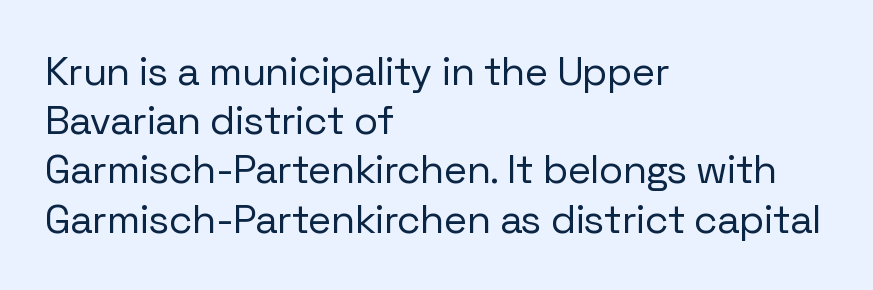
Q: Is the text bold? A: No.
Q: Is the text italic (slanted)? A: No, it is upright.
Q: Is the typeface a serif or a sans-serif typeface? A: Sans-serif.
Q: Is the text underlined? A: No.
Q: How is the paragraph aligned? A: Left-aligned.
Q: Is the spacing between letters normal or unusually wide? A: Normal.
Q: Width (condensed, normal, or wide)? A: Normal.
Q: Stroke contrast? A: Low.
Q: x-height? A: Medium.
Q: Monospaced? A: No.
